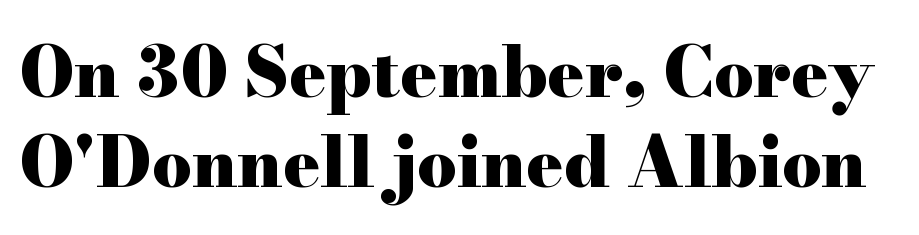
The image shows 69 px heavy, wide serif type, upright; set normal line spacing (1.31x), normal letter spacing, not underlined; high stroke contrast and a small x-height.
